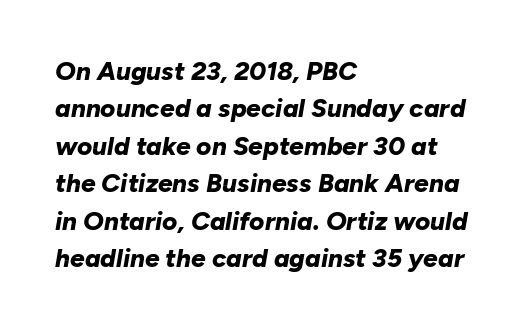
The image shows 26 px bold type, italic (leaning right); set left-aligned, normal line spacing (1.44x), normal letter spacing, not underlined.
